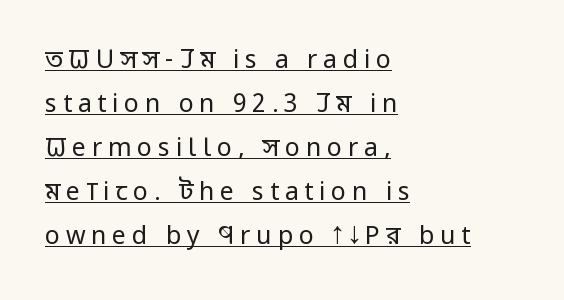
Q: Is the text bold? A: No.
Q: Is the text italic (slanted)? A: No, it is upright.
Q: Is the text underlined? A: Yes.
Q: How is the paragraph aligned? A: Left-aligned.
Q: Is the spacing between letters normal or unusually wide? A: Unusually wide.
